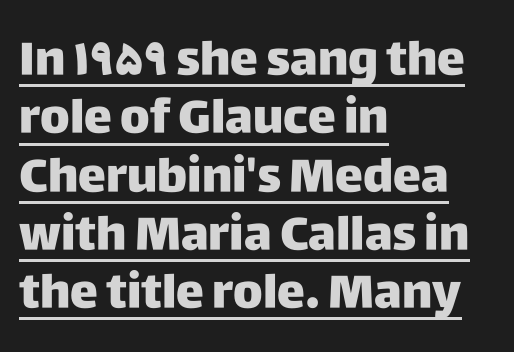
The image shows 47 px sans-serif type, upright; set left-aligned, line spacing 1.24x, normal letter spacing, underlined; low stroke contrast and a large x-height.
